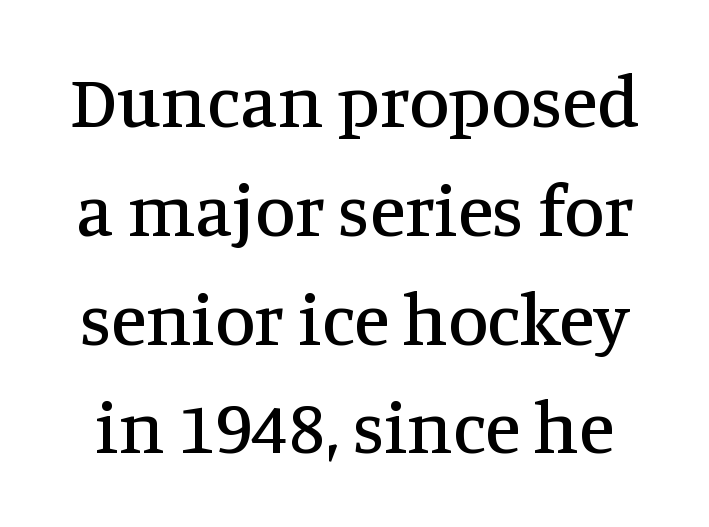
The image shows 73 px serif type, upright; set normal line spacing (1.49x), normal letter spacing, not underlined; medium stroke contrast and a large x-height.
